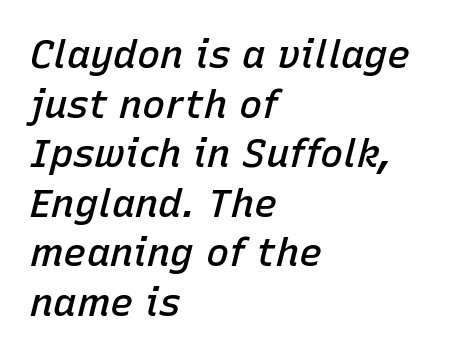
The image shows 39 px semibold type, italic (leaning right); set left-aligned, normal line spacing (1.27x), normal letter spacing, not underlined; low stroke contrast and a medium x-height.
